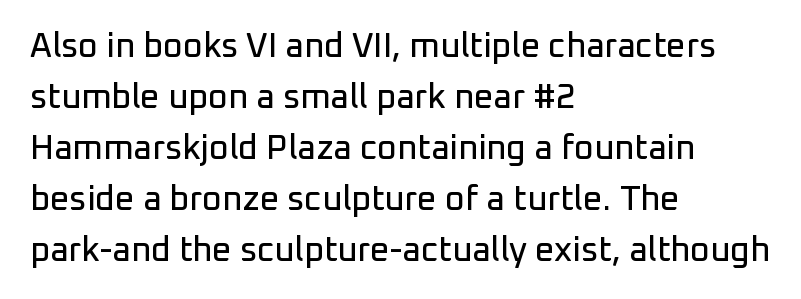
Q: Is the text italic (slanted)? A: No, it is upright.
Q: Is the typeface a serif or a sans-serif typeface? A: Sans-serif.
Q: Is the text underlined? A: No.
Q: How is the paragraph aligned? A: Left-aligned.
Q: Is the spacing between letters normal or unusually wide? A: Normal.
Q: Is the spacing between lines tight, normal or loose? A: Normal.
Q: Width (condensed, normal, or wide)? A: Normal.
Q: Stroke contrast? A: Low.
Q: x-height? A: Medium.
Q: Monospaced? A: No.
